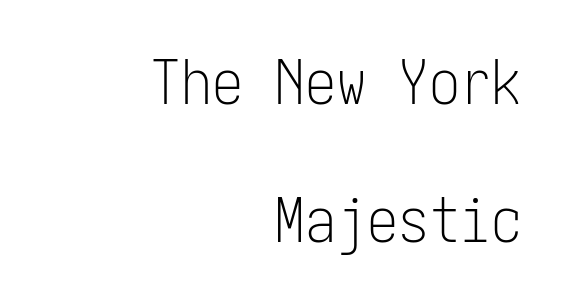
{"serif": "no", "italic": "no", "bold": "no", "weight": "light", "width": "condensed", "stroke_contrast": "low", "x_height": "medium", "underline": "no", "align": "right", "line_spacing": "loose", "line_spacing_ratio": 2.23, "letter_spacing": "normal", "letter_spacing_em": 0.0, "glyph_px": 62}
